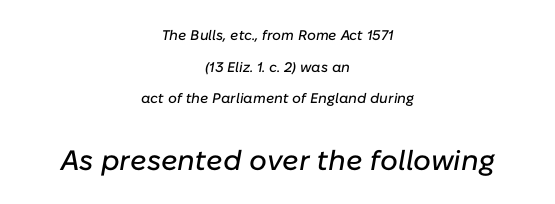
The image shows 28 px text type, italic (leaning right); set centered, loose line spacing (2.26x), normal letter spacing, not underlined; the second (bottom) block is 2.0x larger; low stroke contrast and a medium x-height.
